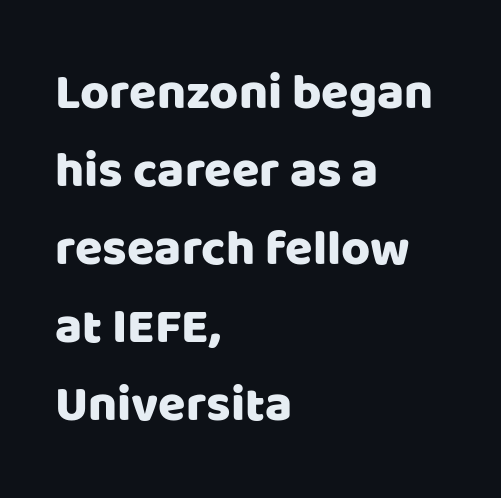
The image shows 50 px sans-serif type, upright; set left-aligned, normal line spacing (1.56x), normal letter spacing, not underlined; low stroke contrast and a large x-height.
